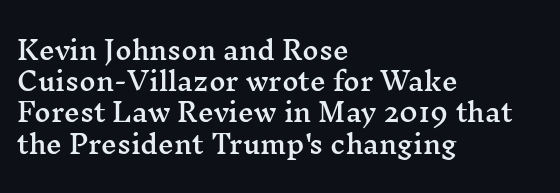
If you drew a line through each stem, it would be perfectly vertical. Leading: standard. The setting favours the left margin, as ordinary paragraphs usually do. Nobody touched the tracking dial on this one. Lines of text with bare space underneath.
